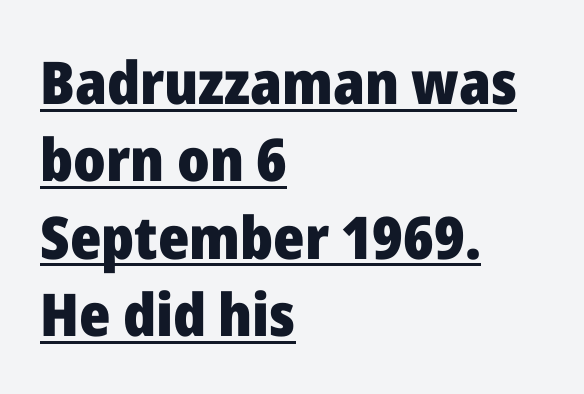
The image shows 59 px heavy sans-serif type, upright; set left-aligned, normal line spacing (1.31x), normal letter spacing, underlined; low stroke contrast and a medium x-height.
